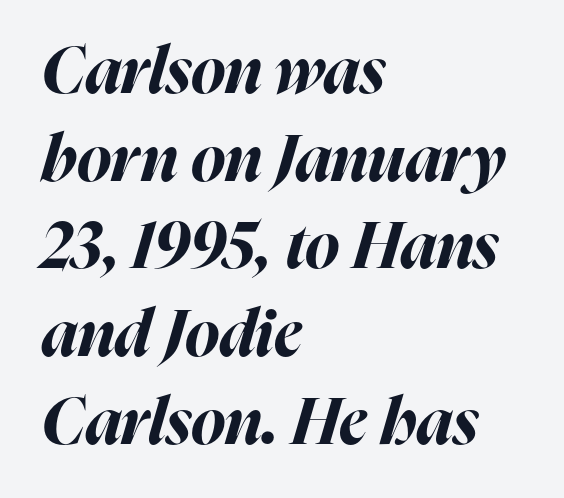
Compared with ordinary roman type, these characters are visibly tilted. Anything drawn beneath the words? Only blank space. Reading down the column, the eye jumps a familiar distance to each next line. Nothing unusual about the tracking: characters are spaced as the font intends. Note the varied advance widths — an 'i' is clearly narrower than an 'm'. This rendering uses left alignment, leaving the right contour irregular.
